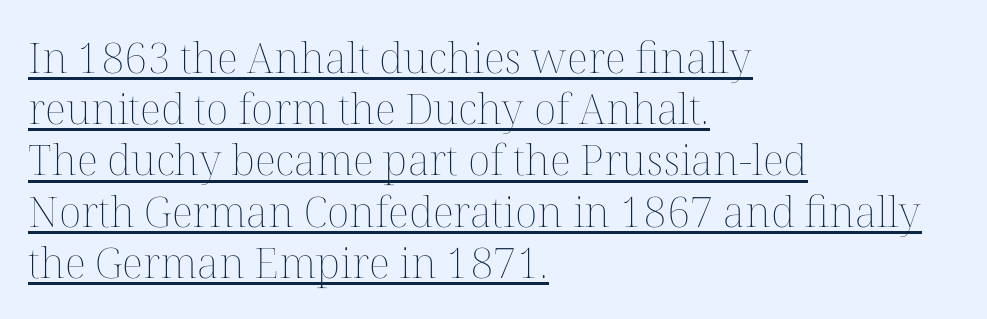
This sample uses an upright cut, with every glyph sitting square on the baseline. This rendering uses left alignment, leaving the right contour irregular. How are the letters spaced? Ordinarily, with no added tracking. Bold? No — there's no thickening of the strokes. These characters rest on top of a visible drawn line.
